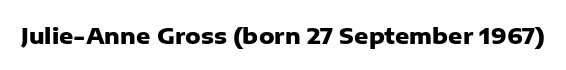
Q: Is the text bold? A: Yes.
Q: Is the text italic (slanted)? A: No, it is upright.
Q: Is the text underlined? A: No.
Q: Is the spacing between letters normal or unusually wide? A: Normal.
